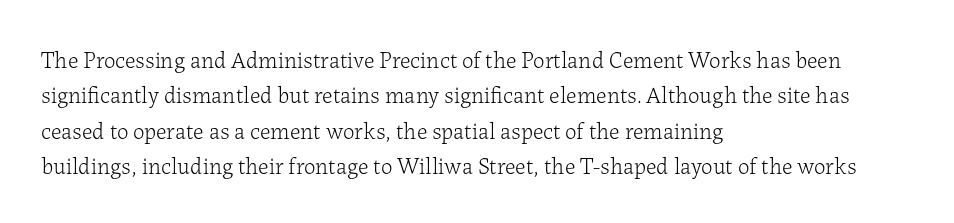
{"italic": "no", "bold": "no", "underline": "no", "align": "left", "line_spacing": "normal", "line_spacing_ratio": 1.54, "letter_spacing": "normal", "letter_spacing_em": 0.0, "glyph_px": 23}
